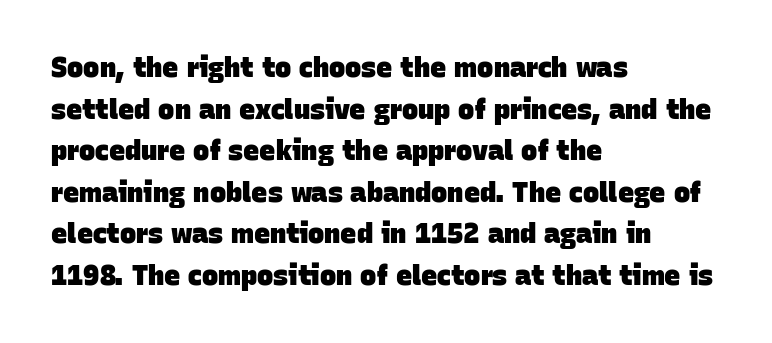
The rendering uses a moderate line-height, typical for paragraphs. Is the letter spacing exaggerated? No — it looks like the ordinary default. Nobody drew a line under any word here. How heavy is the stroke? Heavy — this is a bold.
